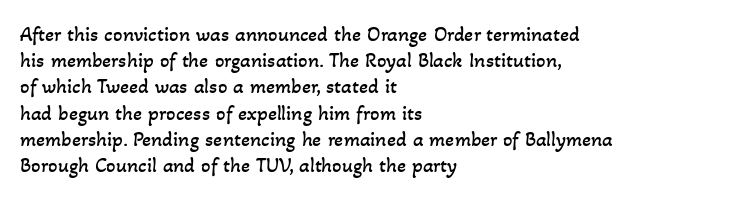
Weight: regular or lighter. One-word summary of the alignment: left. In terms of leading, this rendering sits right in the middle. The horizontal fit of the characters is conventional and even.
